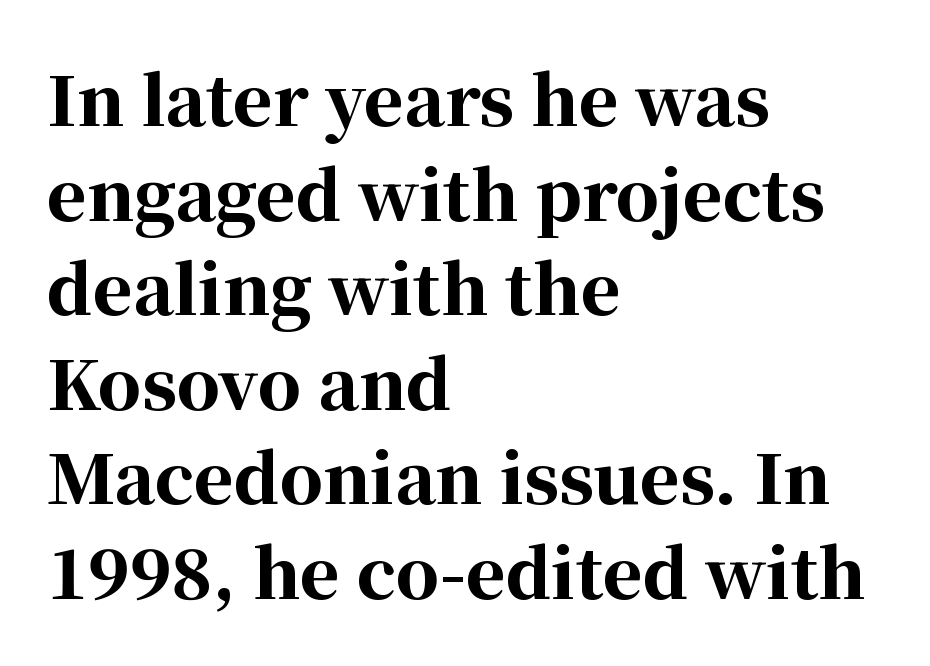
{"serif": "yes", "italic": "no", "bold": "yes", "weight": "bold", "width": "normal", "stroke_contrast": "high", "x_height": "medium", "monospaced": "no", "underline": "no", "align": "left", "line_spacing": "normal", "line_spacing_ratio": 1.39, "letter_spacing": "normal", "letter_spacing_em": 0.0, "glyph_px": 68}
